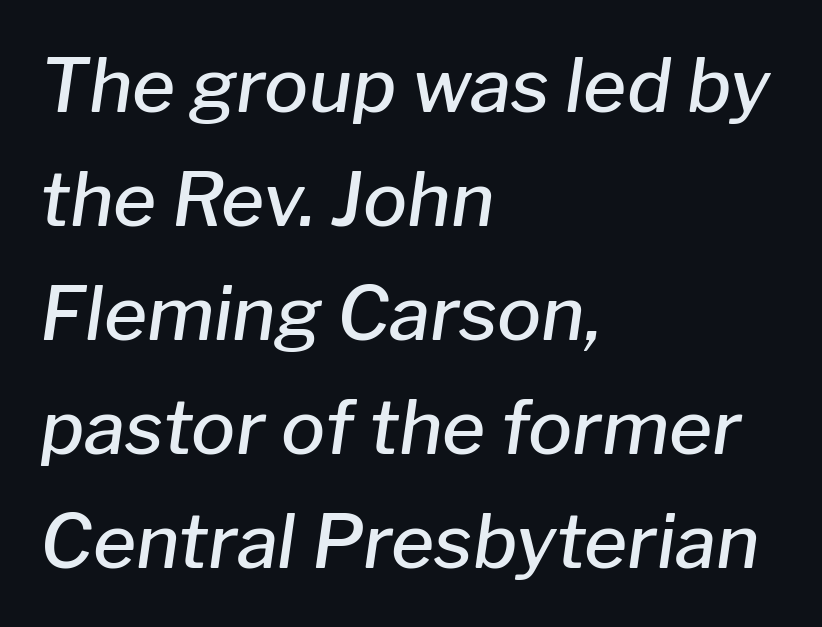
{"italic": "yes", "lean": "right", "slant_degrees": 8, "bold": "semi", "weight": "semibold", "width": "normal", "stroke_contrast": "low", "x_height": "medium", "monospaced": "no", "underline": "no", "align": "left", "line_spacing": "normal", "line_spacing_ratio": 1.54, "letter_spacing": "normal", "letter_spacing_em": 0.0, "glyph_px": 74}
